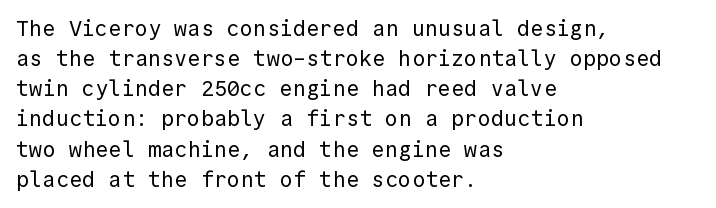
The image shows 22 px text type, upright; set left-aligned, normal line spacing (1.37x), normal letter spacing, not underlined.
